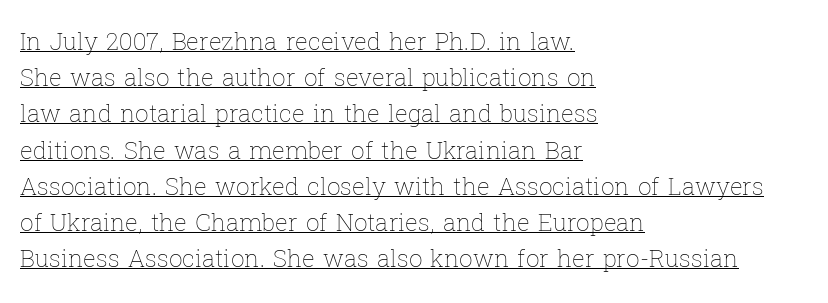
{"italic": "no", "bold": "no", "underline": "yes", "align": "left", "line_spacing": "normal", "line_spacing_ratio": 1.51, "letter_spacing": "normal", "letter_spacing_em": 0.0, "glyph_px": 24}
